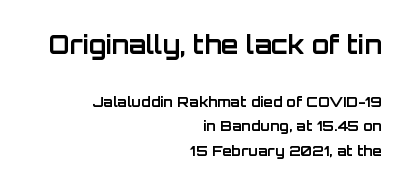
The paragraph has a hard right edge and a soft left edge. Type size steps down from the first block to the second. Look at the stroke-to-counter ratio: heavy, a bold. Has an underline been added? It has not.
